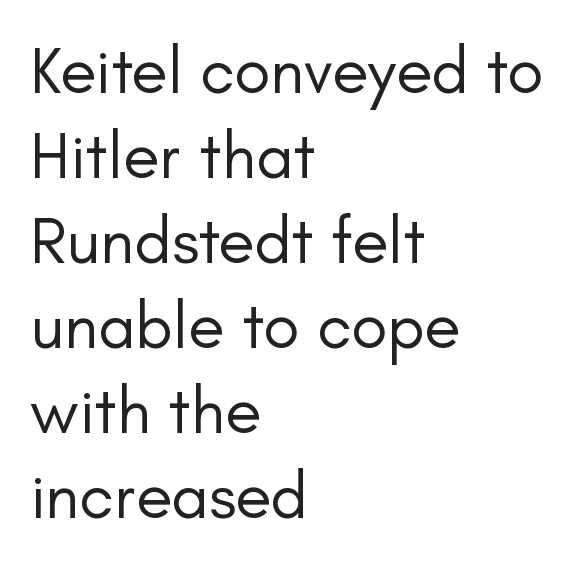
The image shows 67 px regular-weight sans-serif type, upright; set left-aligned, normal line spacing (1.27x), normal letter spacing, not underlined; low stroke contrast and a small x-height.
